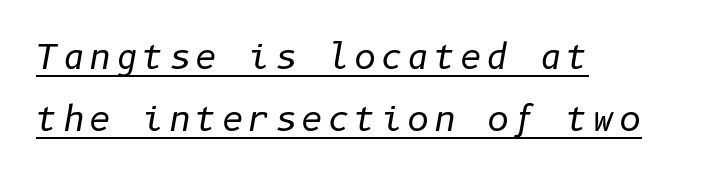
The face used here appears with an underline applied. Italic? Definitely — the glyphs are oblique. The cut favours lightness, reaching ordinary text weight at its darkest. Does the copy run flush right? No — it runs flush left.
